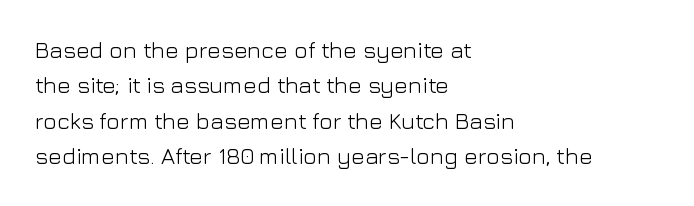
Q: Is the text bold? A: No.
Q: Is the text italic (slanted)? A: No, it is upright.
Q: Is the text underlined? A: No.
Q: How is the paragraph aligned? A: Left-aligned.
Q: Is the spacing between letters normal or unusually wide? A: Normal.
Q: Is the spacing between lines tight, normal or loose? A: Normal.
